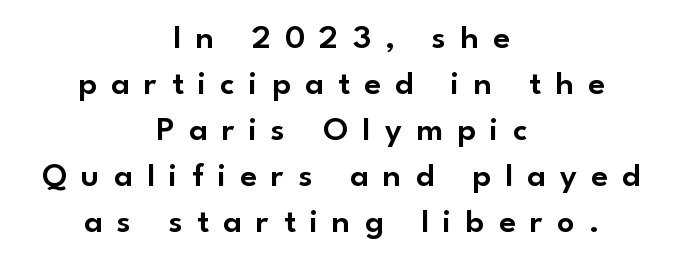
Note the varied advance widths — an 'i' is clearly narrower than an 'm'. Stroke terminals: plain, sans-serif. Check under the words: just untouched page. These lines were composed using upright roman letters.
